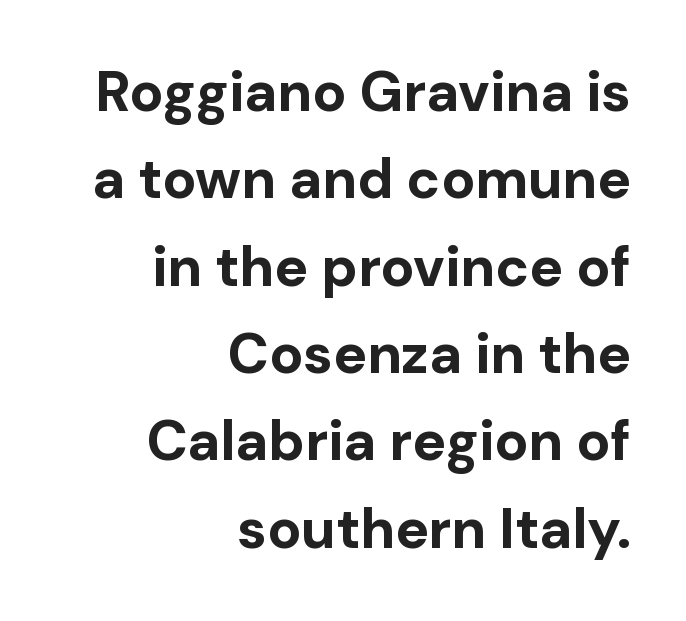
The image shows 56 px bold sans-serif type, upright; set right-aligned, normal line spacing (1.56x), normal letter spacing, not underlined; low stroke contrast and a medium x-height.
